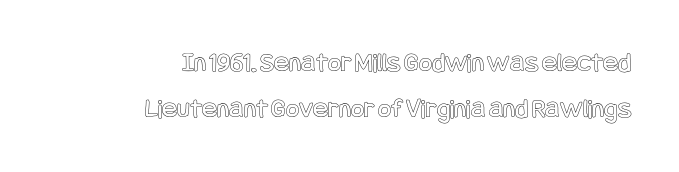
The type is set solid horizontally, with unmodified tracking. The glyphs are unaccompanied by any horizontal stroke below them. Italic: no, the glyphs are upright roman. Compared with typical paragraphs, the rows here are spaced about the same. The rag falls on the left side of this text block.
